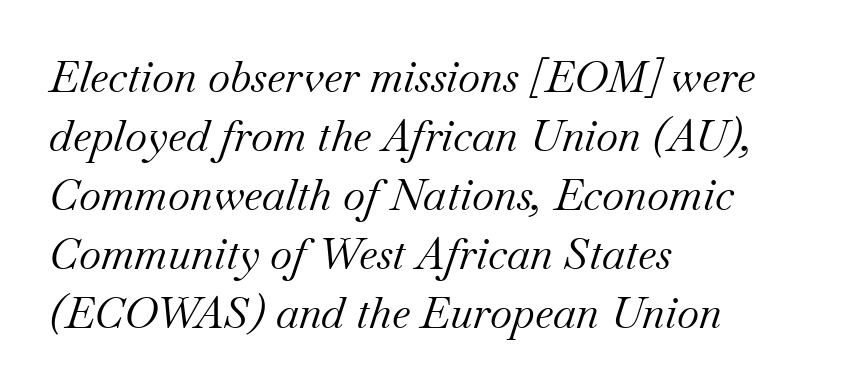
The image shows 43 px regular-weight serif type, italic (leaning right); set left-aligned, normal line spacing (1.37x), normal letter spacing, not underlined; medium stroke contrast and a small x-height.
